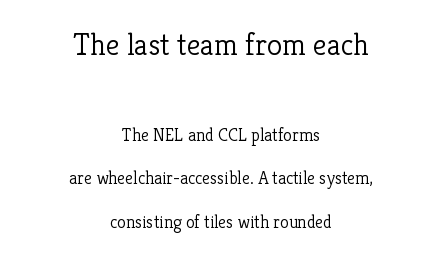
This is not heavy type; no bold has been used. Anything drawn beneath the words? Only blank space. Posture: upright roman. Regarding serifs, this sample has them. A centered setting, common on invitations and titles, is used for this passage. The type is set solid horizontally, with unmodified tracking.
